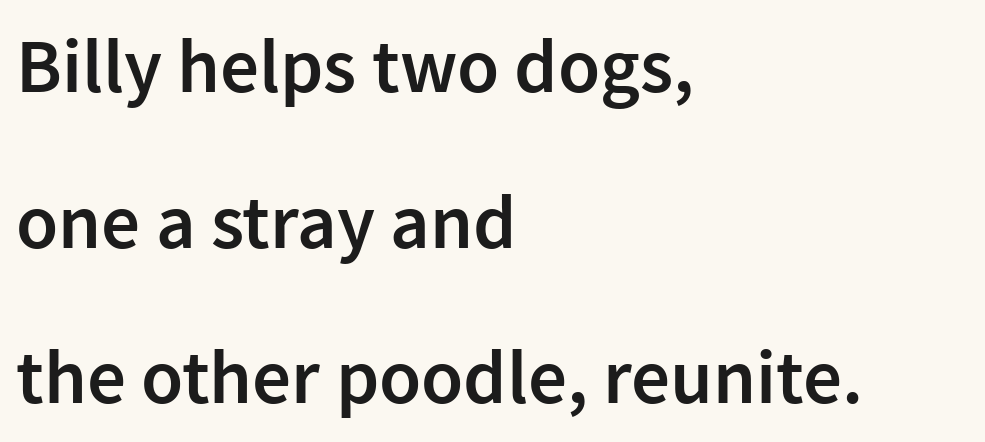
{"serif": "no", "italic": "no", "bold": "semi", "weight": "semibold", "width": "normal", "x_height": "medium", "monospaced": "no", "underline": "no", "align": "left", "line_spacing": "loose", "line_spacing_ratio": 2.02, "letter_spacing": "normal", "letter_spacing_em": 0.0, "glyph_px": 77}
